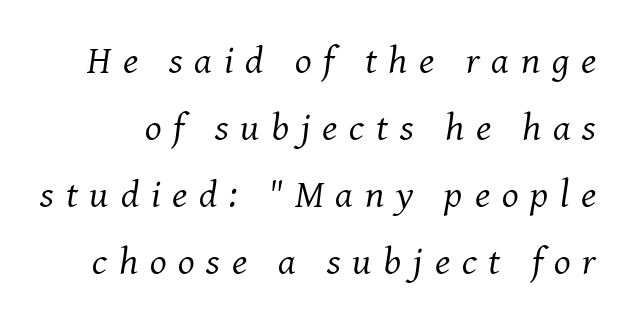
Quick note: italic. Look at the bottom of the vertical strokes: they flare into serifs here. Each word looks stretched out because of the extra space between its letters. The string is rendered with underlining switched off.
